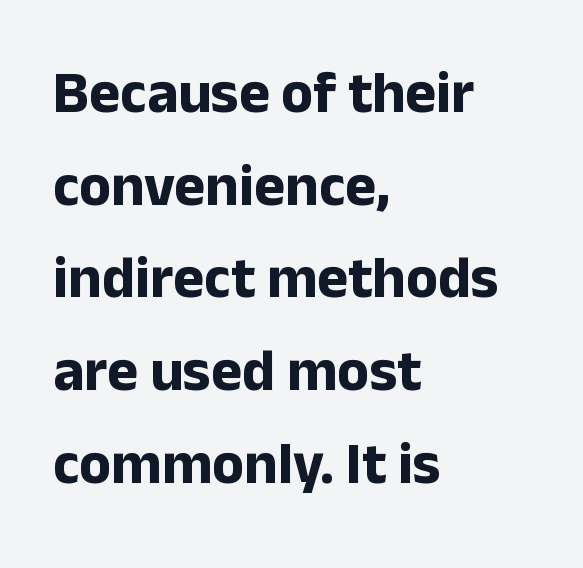
The ragged edge is on the right, which tells us the setting is flush left. Quick note: underline off. Posture: straight, roman, zero tilt. Classification — sans serif. Standard letterfit; no display-style spreading of the glyphs.
